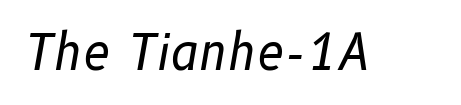
{"italic": "yes", "lean": "right", "slant_degrees": 10, "bold": "no", "weight": "regular", "width": "normal", "stroke_contrast": "low", "x_height": "medium", "monospaced": "no", "underline": "no", "letter_spacing": "normal", "letter_spacing_em": 0.0, "glyph_px": 49}
